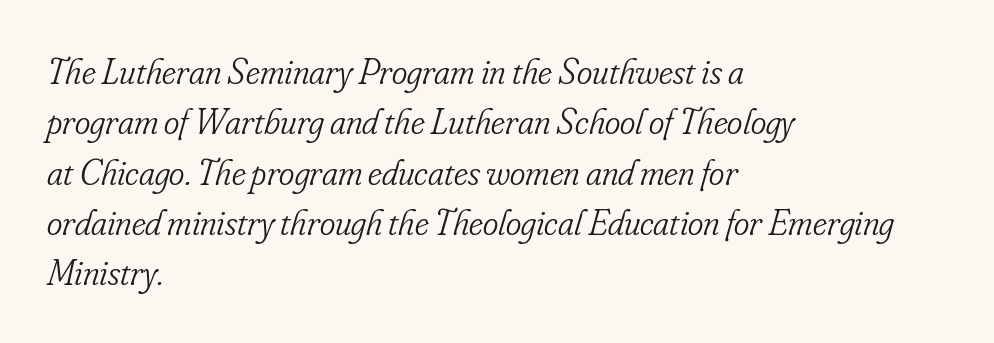
Clear beneath every line of the passage. The type family on display is of the serif kind. Looks like regular typesetting: each glyph gets only the width it needs. Layout note: lines flush left. Posture: slanted. The strokes are not fattened; the text isn't bold.
